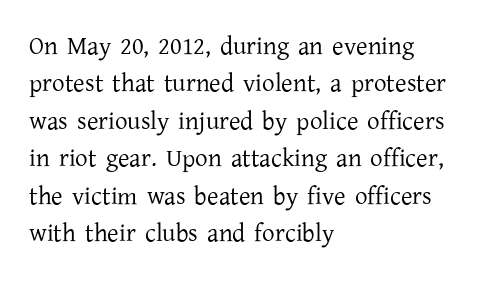
In CSS terms this would be text-align: left. Descenders are the only things crossing below the line. One glance says typical: line gaps are just what's usual. This is the regular roman posture of the typeface.
